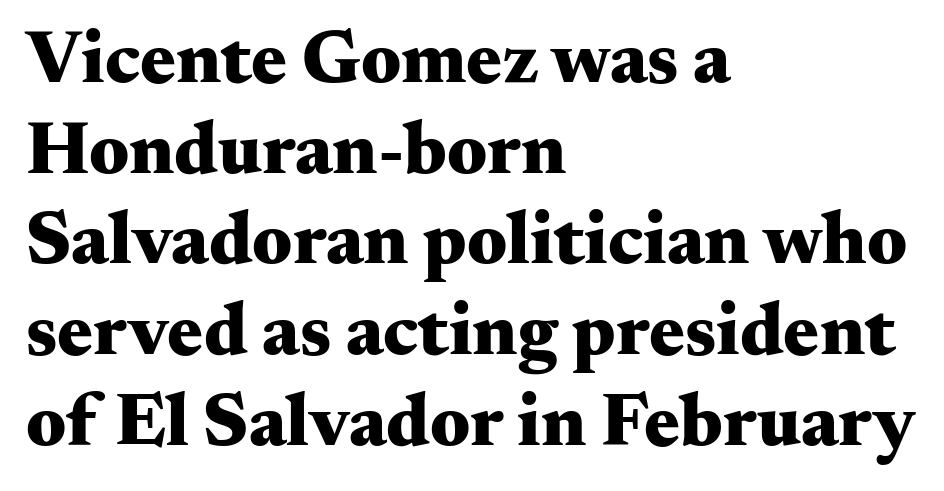
{"serif": "yes", "italic": "no", "bold": "yes", "weight": "heavy", "width": "wide", "stroke_contrast": "medium", "x_height": "small", "monospaced": "no", "underline": "no", "align": "left", "line_spacing_ratio": 1.21, "letter_spacing": "normal", "letter_spacing_em": 0.0, "glyph_px": 75}
